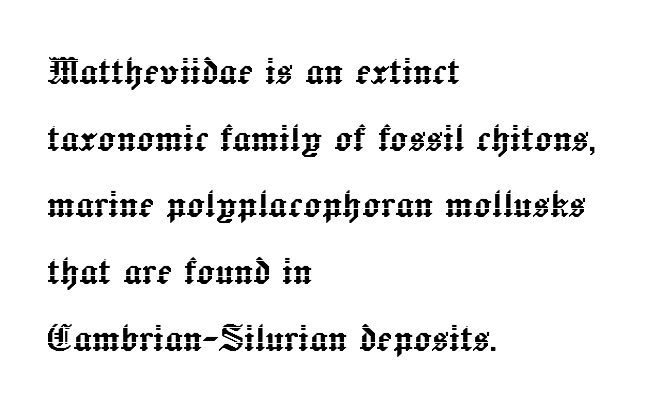
The image shows 46 px text type, upright; set left-aligned, normal line spacing (1.45x), normal letter spacing, not underlined; a medium x-height.
